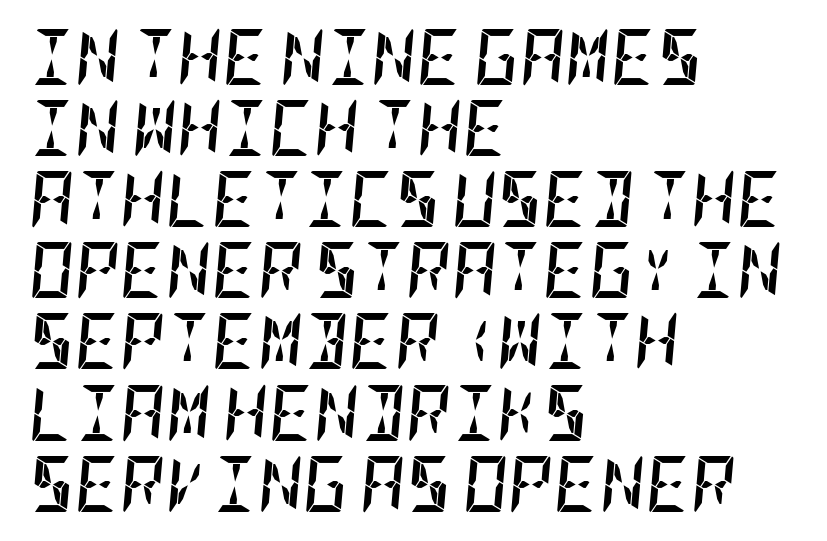
{"italic": "yes", "lean": "right", "slant_degrees": 5, "bold": "yes", "weight": "semibold", "width": "condensed", "stroke_contrast": "low", "x_height": "large", "underline": "no", "align": "left", "line_spacing": "normal", "line_spacing_ratio": 1.27, "letter_spacing": "normal", "letter_spacing_em": 0.0, "glyph_px": 56}
